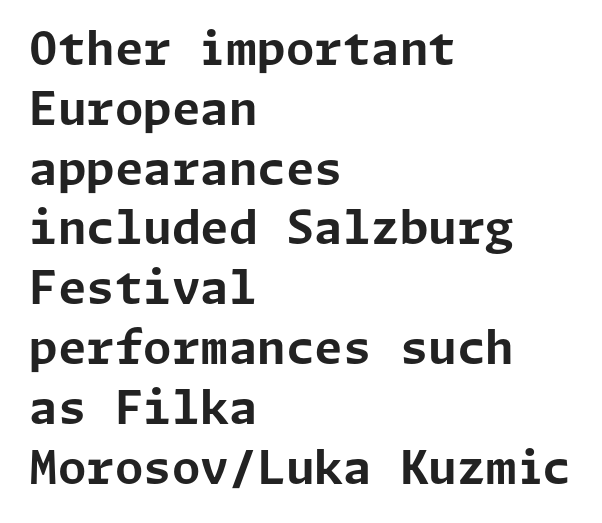
Q: Is the text bold? A: Yes.
Q: Is the text italic (slanted)? A: No, it is upright.
Q: Is the typeface a serif or a sans-serif typeface? A: Sans-serif.
Q: Is the text underlined? A: No.
Q: How is the paragraph aligned? A: Left-aligned.
Q: Is the spacing between letters normal or unusually wide? A: Normal.
Q: Is the spacing between lines tight, normal or loose? A: Normal.
Q: Width (condensed, normal, or wide)? A: Normal.
Q: Stroke contrast? A: Low.
Q: x-height? A: Medium.
